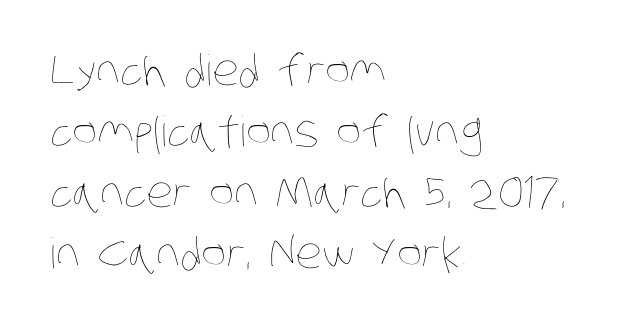
{"bold": "no", "weight": "thin", "width": "condensed", "stroke_contrast": "low", "x_height": "large", "monospaced": "no", "underline": "no", "align": "left", "line_spacing": "normal", "line_spacing_ratio": 1.45, "letter_spacing": "normal", "letter_spacing_em": 0.0, "glyph_px": 42}
